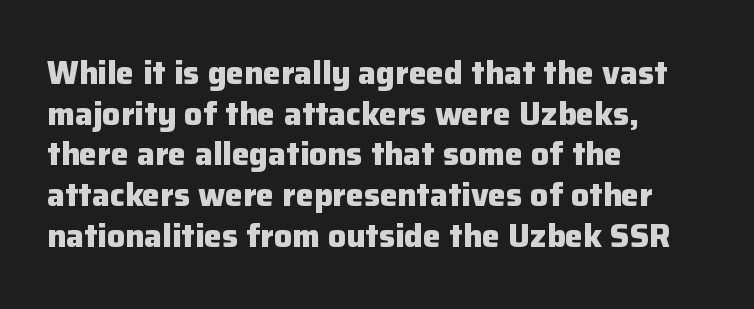
Q: Is the text bold? A: Yes.
Q: Is the text italic (slanted)? A: No, it is upright.
Q: Is the typeface a serif or a sans-serif typeface? A: Sans-serif.
Q: Is the text underlined? A: No.
Q: How is the paragraph aligned? A: Left-aligned.
Q: Is the spacing between letters normal or unusually wide? A: Normal.
Q: Is the spacing between lines tight, normal or loose? A: Normal.
Q: Width (condensed, normal, or wide)? A: Normal.
Q: Stroke contrast? A: Low.
Q: x-height? A: Medium.
Q: Monospaced? A: No.
